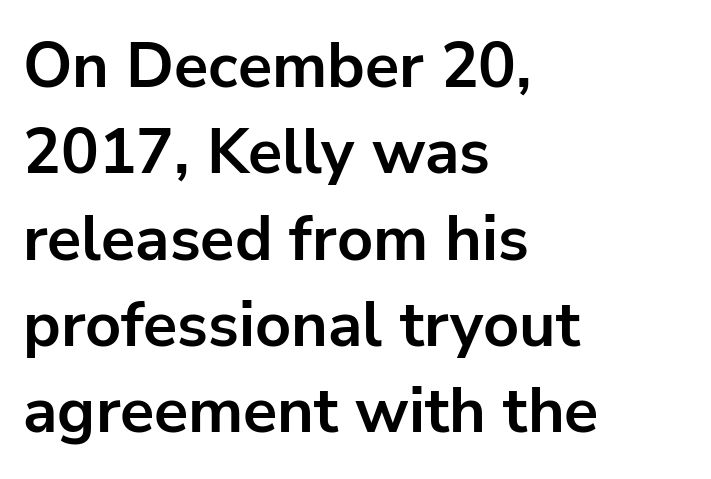
Q: Is the text bold? A: Yes.
Q: Is the text italic (slanted)? A: No, it is upright.
Q: Is the typeface a serif or a sans-serif typeface? A: Sans-serif.
Q: Is the text underlined? A: No.
Q: How is the paragraph aligned? A: Left-aligned.
Q: Is the spacing between letters normal or unusually wide? A: Normal.
Q: Is the spacing between lines tight, normal or loose? A: Normal.
Q: Width (condensed, normal, or wide)? A: Normal.
Q: Stroke contrast? A: Low.
Q: x-height? A: Medium.
Q: Monospaced? A: No.
